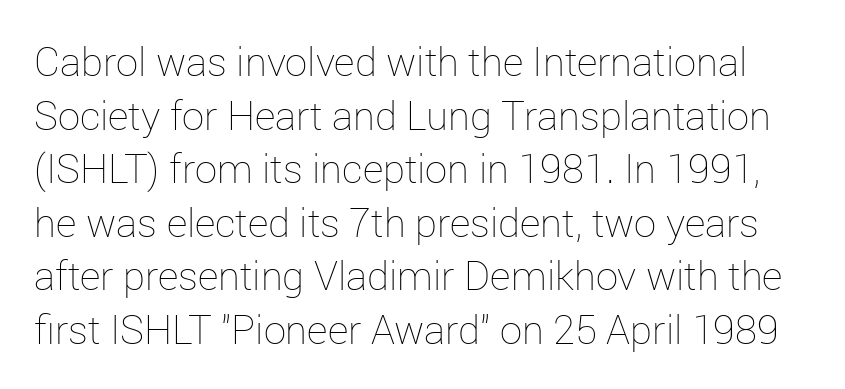
These lines are rendered in a variable-pitch font. Does the lettering tilt? It doesn't — this is upright. The passage shown has conventional tracking throughout. Ink coverage per letter is moderate at most. Does the leading feel generous? No, just average.
